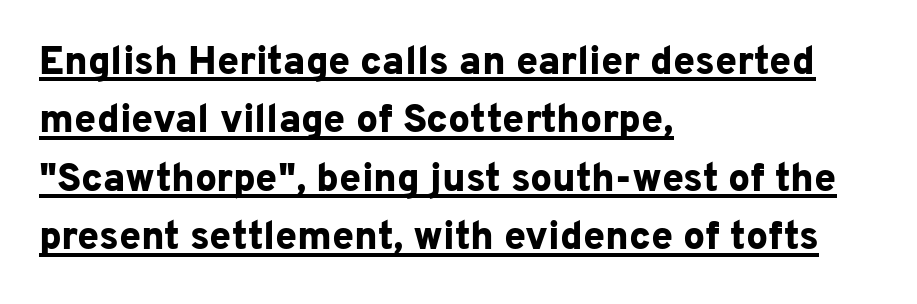
Q: Is the text bold? A: Yes.
Q: Is the text italic (slanted)? A: No, it is upright.
Q: Is the typeface a serif or a sans-serif typeface? A: Sans-serif.
Q: Is the text underlined? A: Yes.
Q: How is the paragraph aligned? A: Left-aligned.
Q: Is the spacing between letters normal or unusually wide? A: Normal.
Q: Is the spacing between lines tight, normal or loose? A: Normal.
Q: Width (condensed, normal, or wide)? A: Normal.
Q: Stroke contrast? A: Low.
Q: x-height? A: Medium.
Q: Monospaced? A: No.
